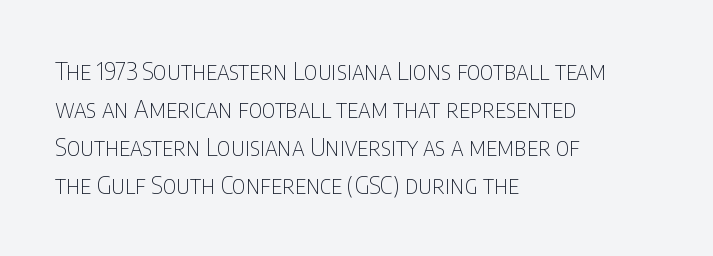
Is there much room between lines? A standard amount, neither cramped nor airy. A roman cut, with each character standing at attention. How are the letters spaced? Ordinarily, with no added tracking. This rendering features lettering with no underline. The paragraph shown leans on its left margin. The weight tops out at a normal text grade.
